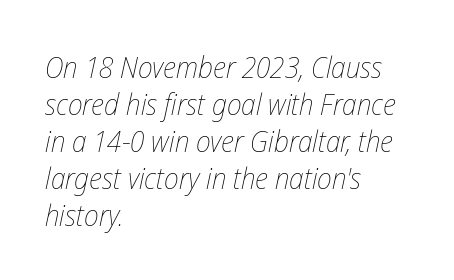
Q: Is the text bold? A: No.
Q: Is the text italic (slanted)? A: Yes, it leans right by about 12 degrees.
Q: Is the text underlined? A: No.
Q: How is the paragraph aligned? A: Left-aligned.
Q: Is the spacing between letters normal or unusually wide? A: Normal.
Q: Width (condensed, normal, or wide)? A: Condensed.
Q: Stroke contrast? A: Low.
Q: x-height? A: Medium.
Q: Monospaced? A: No.
